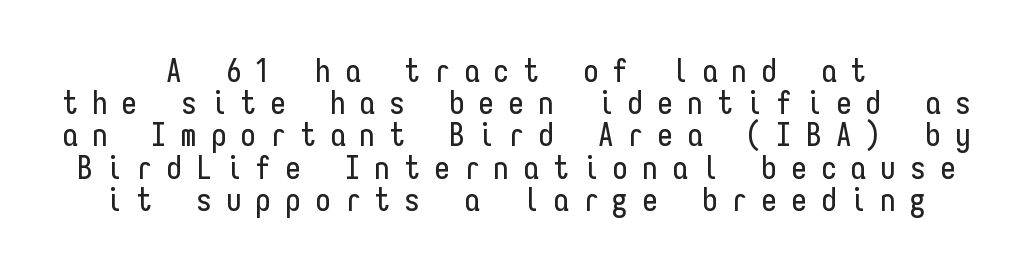
Q: Is the text italic (slanted)? A: No, it is upright.
Q: Is the typeface a serif or a sans-serif typeface? A: Sans-serif.
Q: Is the text underlined? A: No.
Q: How is the paragraph aligned? A: Centered.
Q: Is the spacing between letters normal or unusually wide? A: Unusually wide.
Q: Is the spacing between lines tight, normal or loose? A: Tight.
Q: Width (condensed, normal, or wide)? A: Condensed.
Q: Stroke contrast? A: Low.
Q: x-height? A: Medium.
Q: Monospaced? A: Yes.
